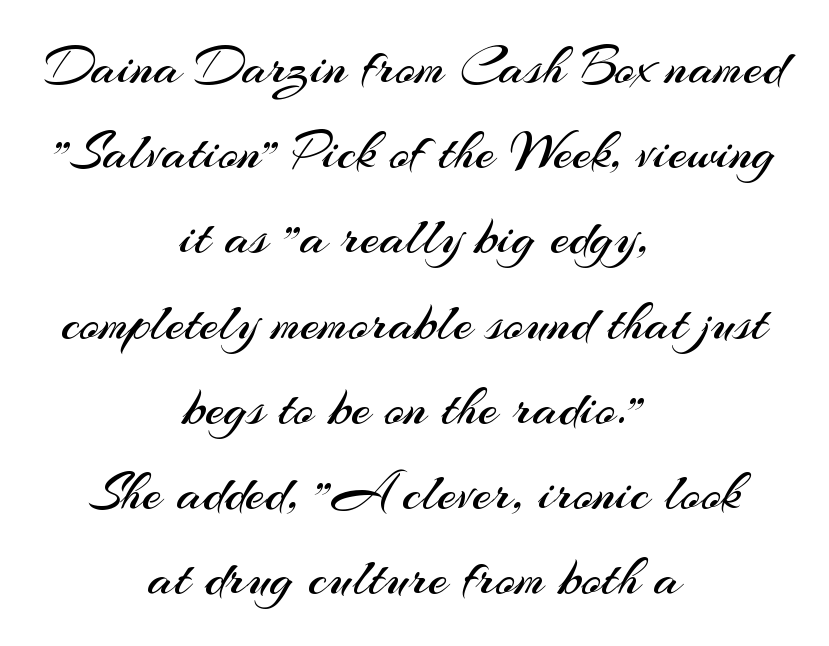
{"serif": "no", "bold": "no", "weight": "regular", "width": "normal", "stroke_contrast": "medium", "x_height": "small", "monospaced": "no", "underline": "no", "align": "center", "line_spacing": "normal", "line_spacing_ratio": 1.55, "letter_spacing": "normal", "letter_spacing_em": 0.0, "glyph_px": 55}
